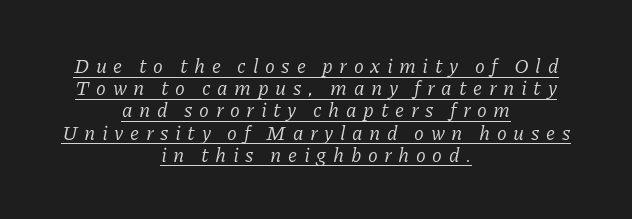
The image shows 20 px text type, italic (leaning right); set centered, tight line spacing (1.11x), unusually wide letter spacing (+0.33 em), underlined.
